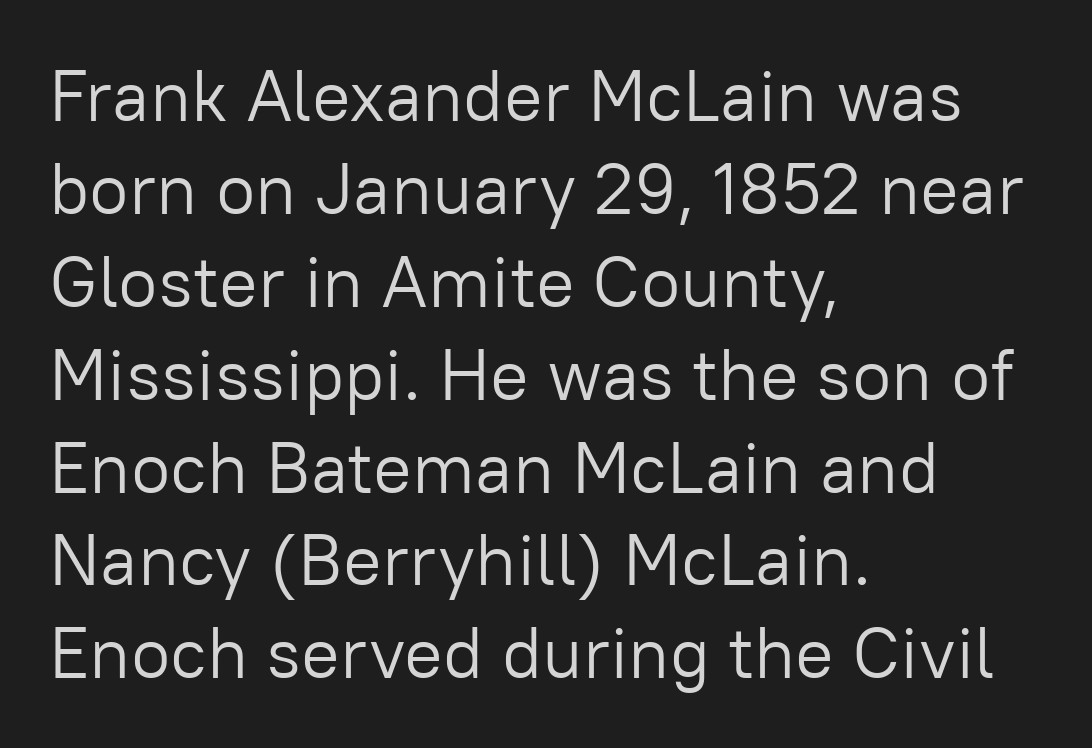
The image shows 72 px light sans-serif type, upright; set left-aligned, normal line spacing (1.29x), normal letter spacing, not underlined; low stroke contrast and a medium x-height.
